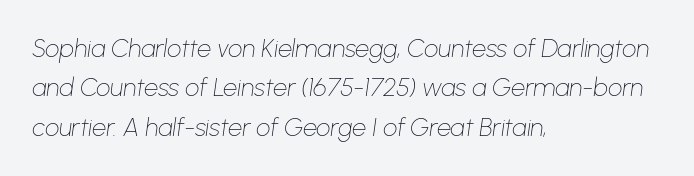
{"italic": "yes", "lean": "right", "slant_degrees": 8, "bold": "no", "underline": "no", "align": "left", "line_spacing": "normal", "line_spacing_ratio": 1.58, "letter_spacing": "normal", "letter_spacing_em": 0.0, "glyph_px": 25}
